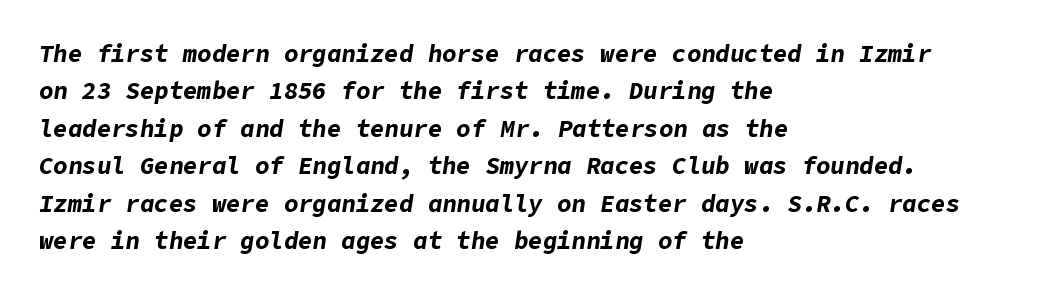
The image shows 24 px bold type, italic (leaning right); set left-aligned, normal line spacing (1.56x), normal letter spacing, not underlined.
